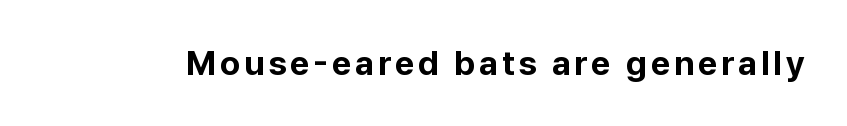
The image shows 34 px bold sans-serif type, upright; set not underlined; low stroke contrast and a medium x-height.
